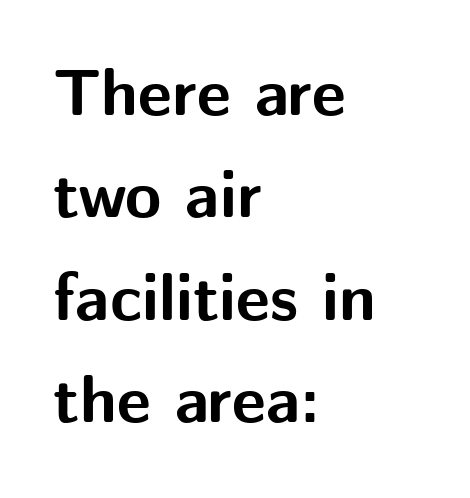
The image shows 66 px bold sans-serif type, upright; set left-aligned, normal line spacing (1.55x), normal letter spacing, not underlined; medium stroke contrast and a medium x-height.
